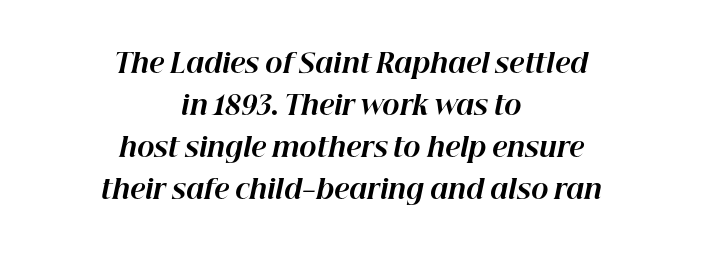
{"italic": "yes", "lean": "right", "slant_degrees": 12, "bold": "yes", "underline": "no", "align": "center", "line_spacing": "normal", "line_spacing_ratio": 1.62, "letter_spacing": "normal", "letter_spacing_em": 0.0, "glyph_px": 26}
